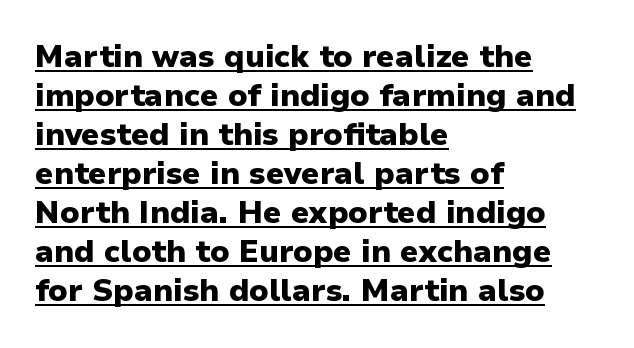
The image shows 31 px heavy sans-serif type, upright; set left-aligned, normal line spacing (1.26x), normal letter spacing, underlined; low stroke contrast and a medium x-height.
